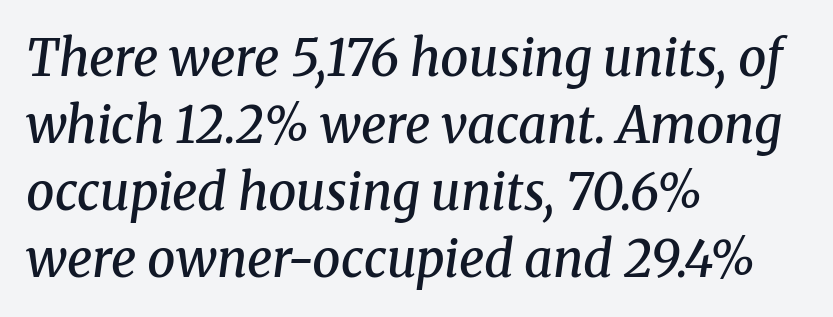
Q: Is the text bold? A: Semi-bold.
Q: Is the text italic (slanted)? A: Yes, it leans right by about 8 degrees.
Q: Is the typeface a serif or a sans-serif typeface? A: Serif.
Q: Is the text underlined? A: No.
Q: How is the paragraph aligned? A: Left-aligned.
Q: Is the spacing between letters normal or unusually wide? A: Normal.
Q: Is the spacing between lines tight, normal or loose? A: Normal.
Q: Width (condensed, normal, or wide)? A: Normal.
Q: Stroke contrast? A: Medium.
Q: x-height? A: Medium.
Q: Monospaced? A: No.
